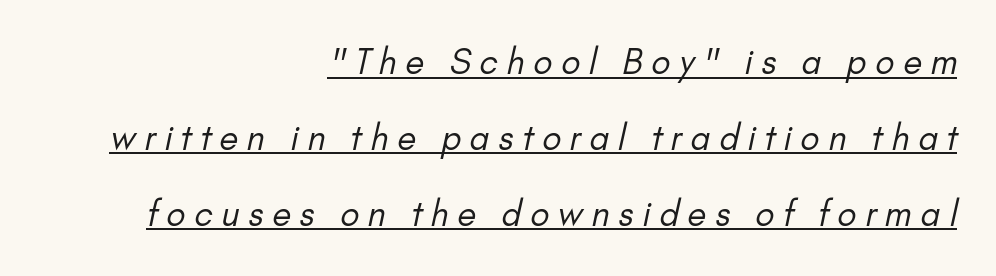
This sample uses expanded letter spacing, leaving extra air between glyphs. Each letter keeps its own natural width here, so spacing adapts to shape. Visually the block forms a straight wall on the right and a jagged coastline on the left. Weight: not bold — regular or lighter. Notice the wide empty band between every row — that's loose leading. A typesetter would label this face a sans.
